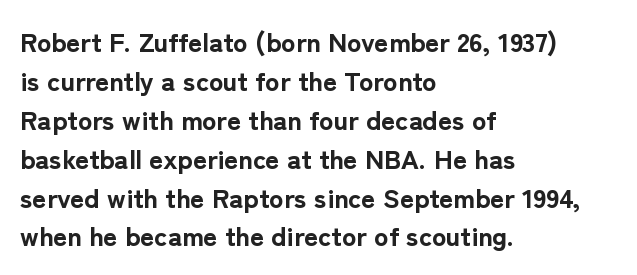
The image shows 27 px bold type, upright; set left-aligned, normal line spacing (1.44x), normal letter spacing, not underlined.
